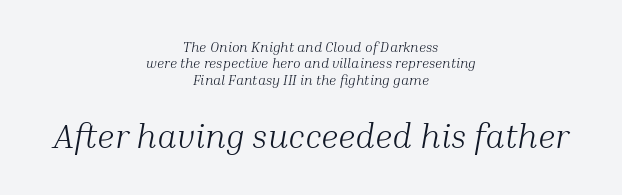
Q: Is the text bold? A: No.
Q: Is the text italic (slanted)? A: Yes, it leans right by about 10 degrees.
Q: Is the typeface a serif or a sans-serif typeface? A: Serif.
Q: Is the text underlined? A: No.
Q: How is the paragraph aligned? A: Centered.
Q: Is the spacing between letters normal or unusually wide? A: Normal.
Q: Which block of text is set in a larger size, the first (top) or the second (bottom)? A: The second (bottom) one.
Q: Width (condensed, normal, or wide)? A: Normal.
Q: Stroke contrast? A: Medium.
Q: x-height? A: Medium.
Q: Monospaced? A: No.
